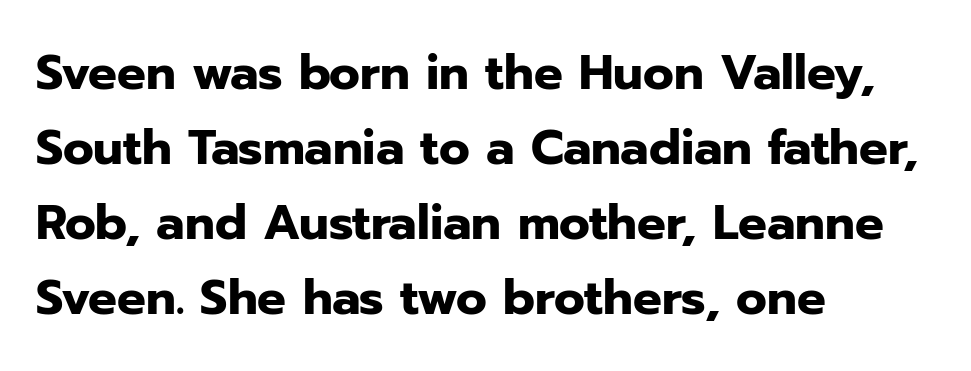
Students, note that the glyphs here touch the page at normal intervals. The baseline area is clear. Posture: straight, roman, zero tilt. Character widths vary here, with narrow letters taking less room than wide ones.
